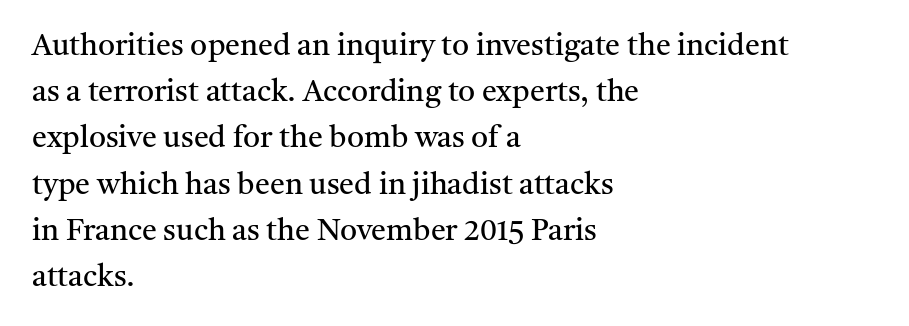
{"serif": "yes", "italic": "no", "bold": "no", "weight": "regular", "width": "normal", "stroke_contrast": "medium", "x_height": "medium", "monospaced": "no", "underline": "no", "align": "left", "line_spacing": "normal", "line_spacing_ratio": 1.54, "letter_spacing": "normal", "letter_spacing_em": 0.0, "glyph_px": 30}
